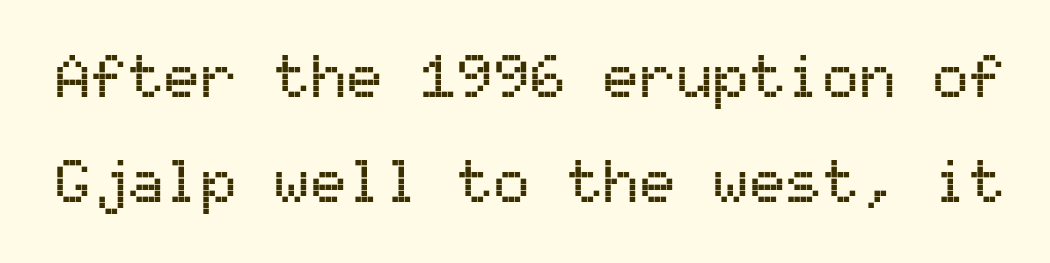
The image shows 61 px sans-serif type, upright, monospaced; set line spacing 1.72x, normal letter spacing, not underlined; medium stroke contrast and a medium x-height.
